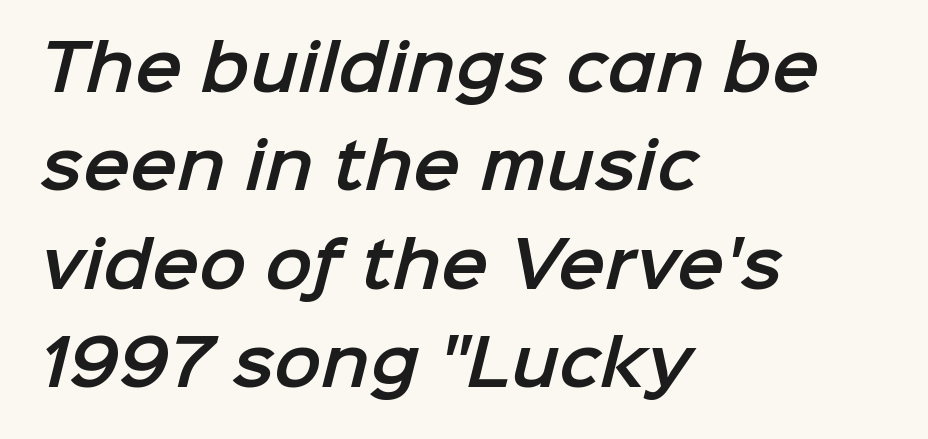
The image shows 63 px sans-serif type; set left-aligned, normal line spacing (1.56x), normal letter spacing, not underlined; low stroke contrast and a medium x-height.
